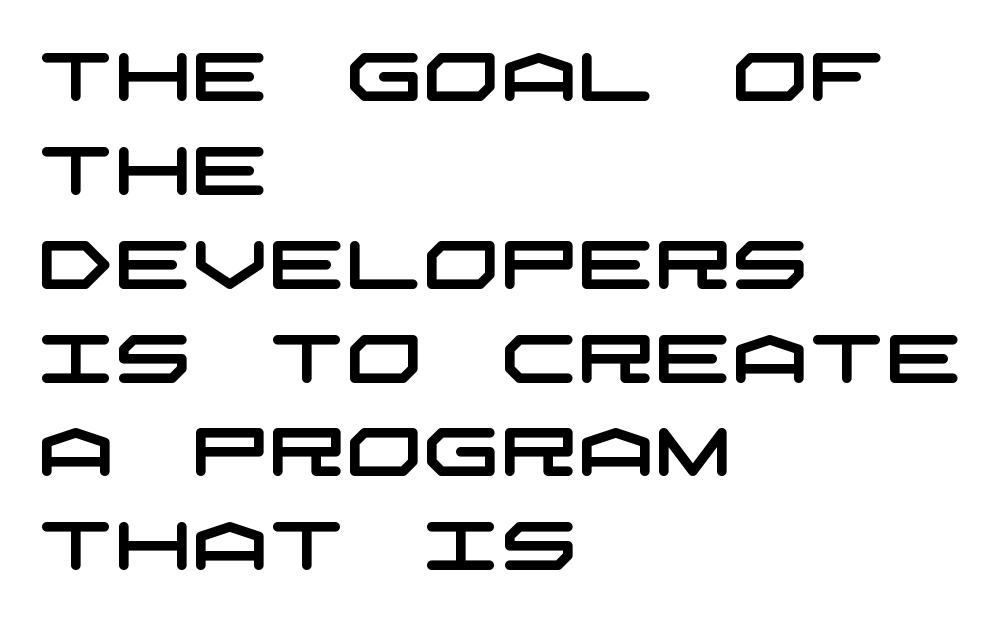
The image shows 68 px wide sans-serif type; set left-aligned, normal line spacing (1.38x), normal letter spacing, not underlined; low stroke contrast and a large x-height.
